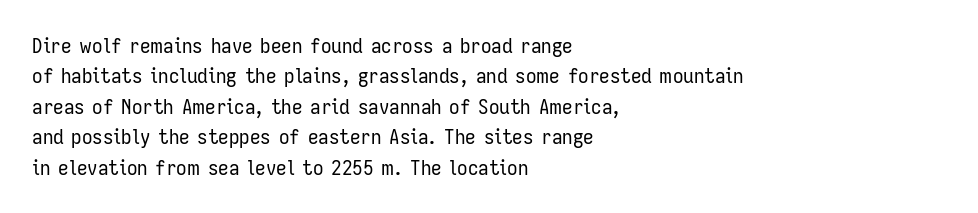
The image shows 21 px text type, upright; set left-aligned, normal line spacing (1.45x), normal letter spacing, not underlined.
